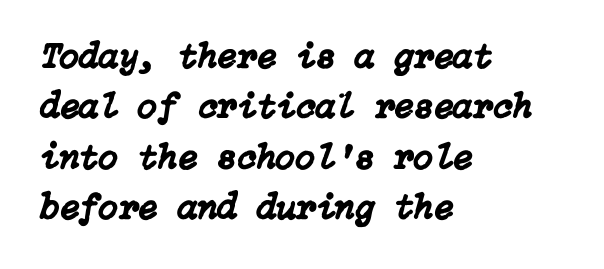
The image shows 36 px text type, italic (leaning right); set left-aligned, normal line spacing (1.4x), normal letter spacing, not underlined; low stroke contrast and a medium x-height.
